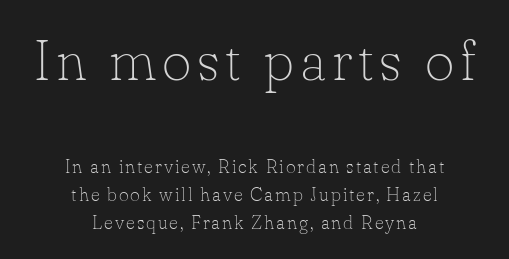
Size hierarchy here favors the leading block over the trailing one. Every row of glyphs is offset so its center matches the block's center. On a weight scale, this lands at 450 or below. Varying glyph widths throughout — classic text-font behaviour. Honestly, there is no underline to notice here at all.
